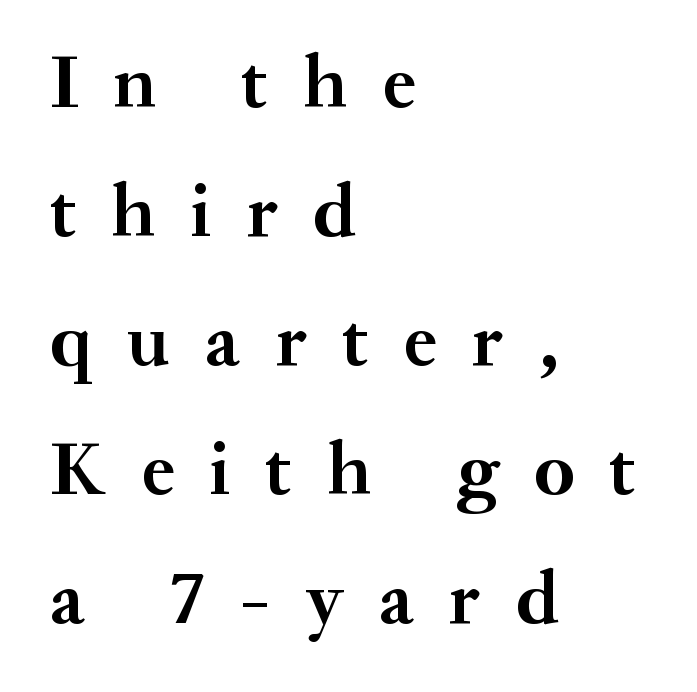
Q: Is the text bold? A: Yes.
Q: Is the text italic (slanted)? A: No, it is upright.
Q: Is the typeface a serif or a sans-serif typeface? A: Serif.
Q: Is the text underlined? A: No.
Q: How is the paragraph aligned? A: Left-aligned.
Q: Is the spacing between letters normal or unusually wide? A: Unusually wide.
Q: Width (condensed, normal, or wide)? A: Normal.
Q: Stroke contrast? A: Medium.
Q: x-height? A: Small.
Q: Monospaced? A: No.
